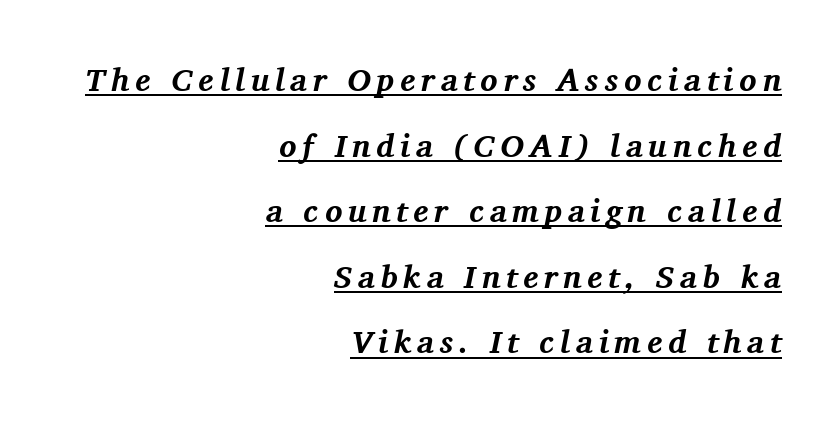
Q: Is the text bold? A: Yes.
Q: Is the text italic (slanted)? A: Yes, it leans right by about 11 degrees.
Q: Is the typeface a serif or a sans-serif typeface? A: Serif.
Q: Is the text underlined? A: Yes.
Q: How is the paragraph aligned? A: Right-aligned.
Q: Is the spacing between lines tight, normal or loose? A: Loose.
Q: Width (condensed, normal, or wide)? A: Normal.
Q: Stroke contrast? A: Medium.
Q: x-height? A: Medium.
Q: Monospaced? A: No.
